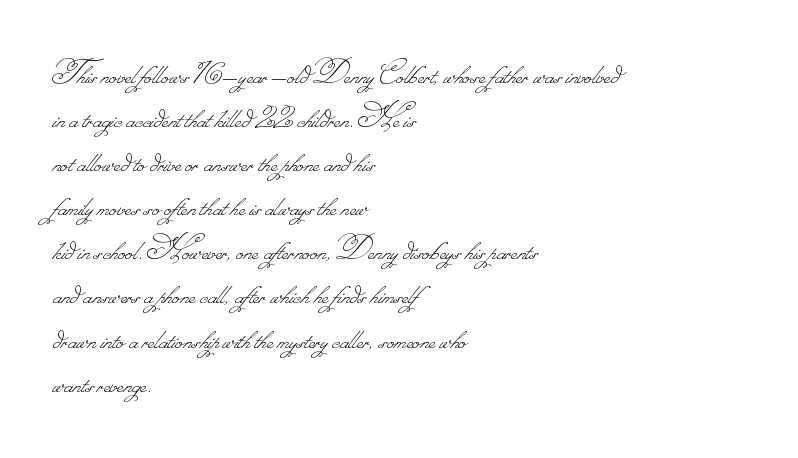
Unbolded letterforms with no extra heft. The line-height multiplier appears to be the usual default. How are the letters spaced? Ordinarily, with no added tracking. Lines of text with bare space underneath. All the whitespace from short lines collects on the right. Character widths vary here, with narrow letters taking less room than wide ones.
